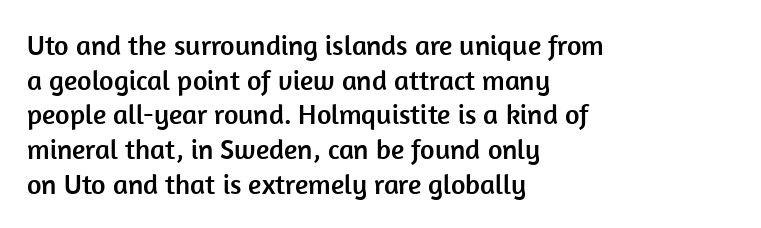
Q: Is the text italic (slanted)? A: No, it is upright.
Q: Is the typeface a serif or a sans-serif typeface? A: Sans-serif.
Q: Is the text underlined? A: No.
Q: How is the paragraph aligned? A: Left-aligned.
Q: Is the spacing between letters normal or unusually wide? A: Normal.
Q: Width (condensed, normal, or wide)? A: Normal.
Q: Stroke contrast? A: Low.
Q: x-height? A: Medium.
Q: Monospaced? A: No.
